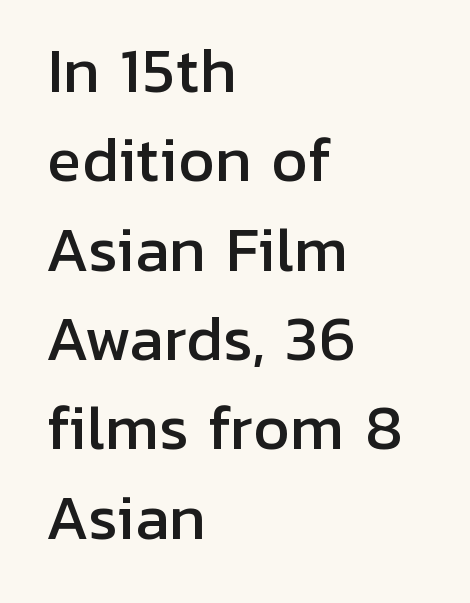
The face used here is rendered with its standard letterfit. Descenders hang freely into open space. This sample has the flowing, uneven cadence of proportional lettering. Nothing sits at the stroke ends, so this counts as sans-serif.
